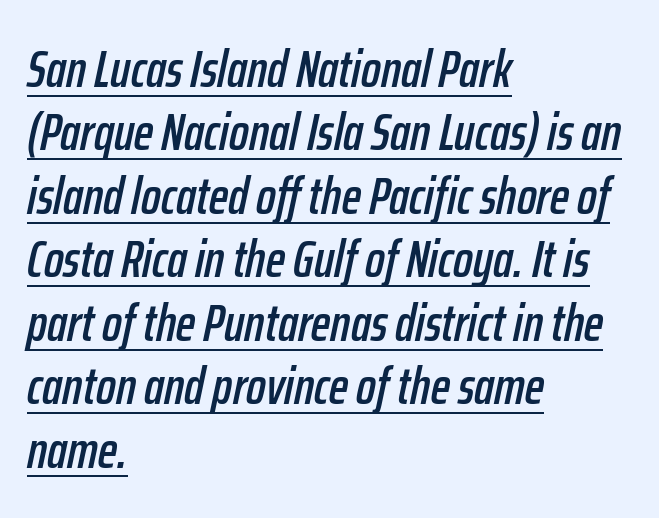
The image shows 52 px condensed type, italic (leaning right); set left-aligned, line spacing 1.22x, normal letter spacing, underlined; low stroke contrast and a medium x-height.
